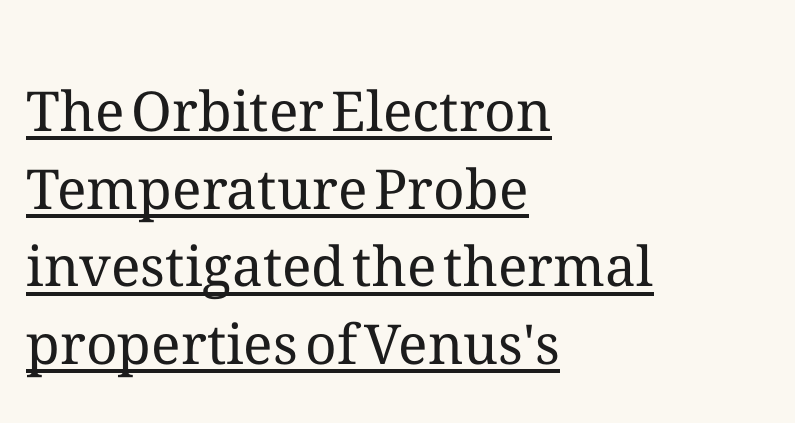
Counters stay open thanks to moderate or lighter strokes. The lettering holds an erect, upright posture throughout. Short and long lines alike share a common starting point at left. A typographer would call this underscored text. Looks like regular typesetting: each glyph gets only the width it needs.
